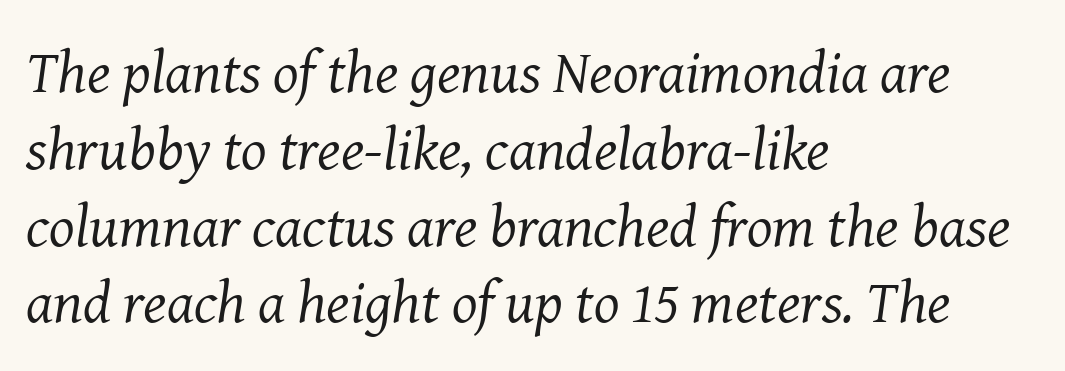
{"serif": "yes", "italic": "yes", "lean": "right", "slant_degrees": 8, "bold": "no", "weight": "regular", "width": "normal", "stroke_contrast": "medium", "x_height": "medium", "monospaced": "no", "underline": "no", "align": "left", "line_spacing": "normal", "line_spacing_ratio": 1.28, "letter_spacing": "normal", "letter_spacing_em": 0.0, "glyph_px": 60}
